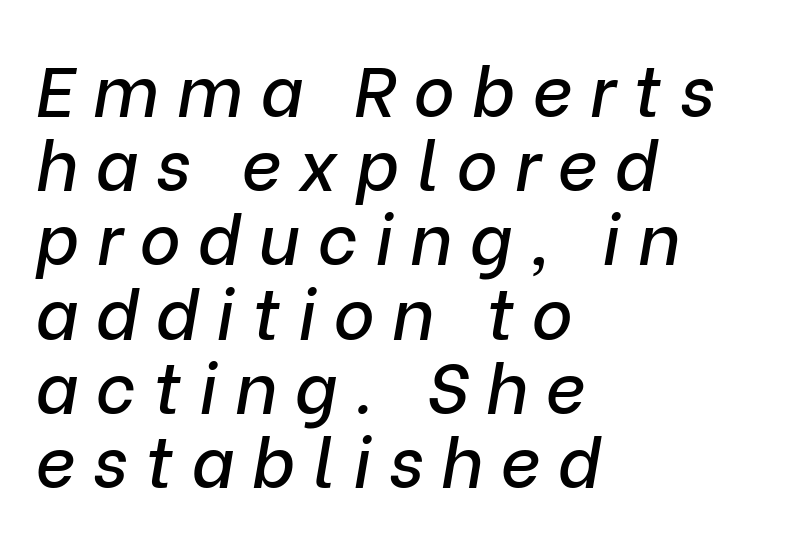
The image shows 70 px text type, italic (leaning right); set left-aligned, tight line spacing (1.06x), unusually wide letter spacing (+0.25 em), not underlined; low stroke contrast and a medium x-height.
